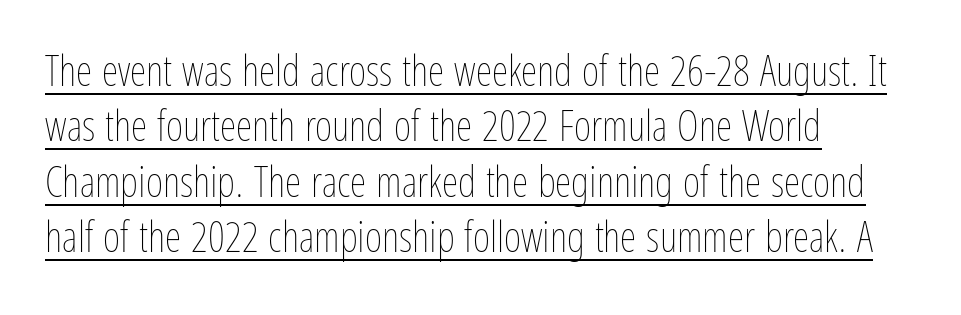
The image shows 42 px thin, condensed type, upright; set left-aligned, normal line spacing (1.32x), normal letter spacing, underlined; low stroke contrast and a medium x-height.
